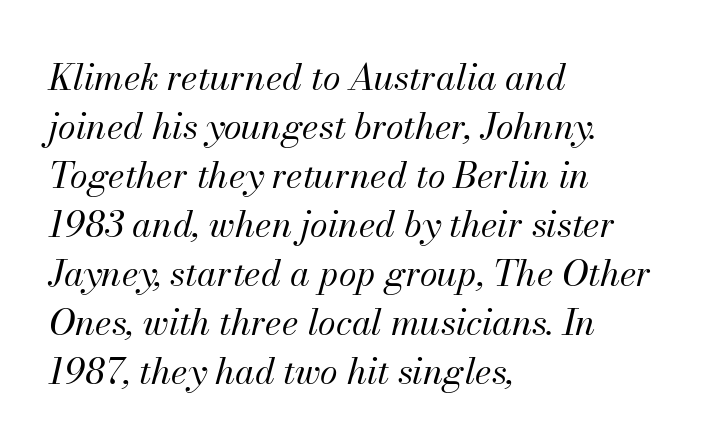
The image shows 36 px regular-weight type, italic (leaning right); set left-aligned, normal line spacing (1.36x), normal letter spacing, not underlined; medium stroke contrast and a small x-height.
